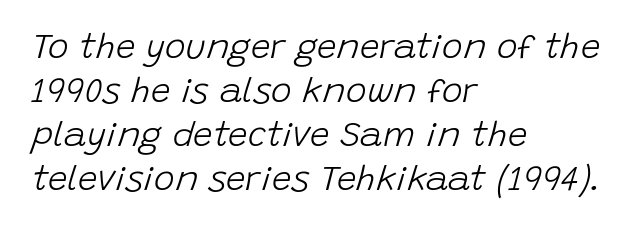
Q: Is the text bold? A: No.
Q: Is the text italic (slanted)? A: Yes, it leans right by about 15 degrees.
Q: Is the text underlined? A: No.
Q: How is the paragraph aligned? A: Left-aligned.
Q: Is the spacing between letters normal or unusually wide? A: Normal.
Q: Is the spacing between lines tight, normal or loose? A: Normal.
Q: Width (condensed, normal, or wide)? A: Normal.
Q: Stroke contrast? A: Low.
Q: x-height? A: Large.
Q: Monospaced? A: No.
